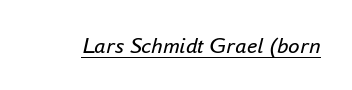
{"italic": "yes", "lean": "right", "slant_degrees": 16, "bold": "no", "underline": "yes", "letter_spacing": "normal", "letter_spacing_em": 0.0, "glyph_px": 23}
